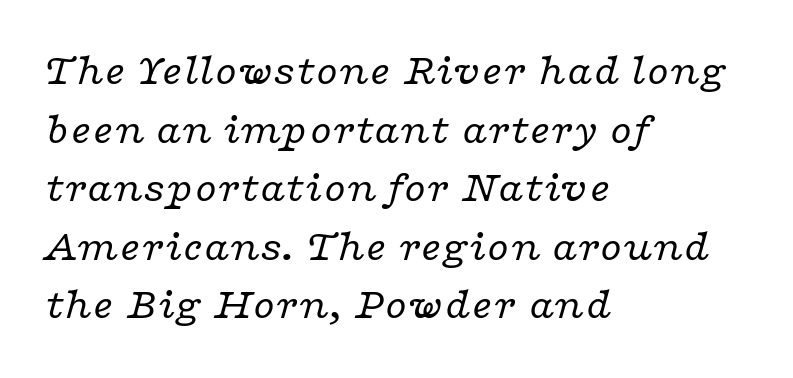
{"serif": "yes", "italic": "yes", "lean": "right", "slant_degrees": 16, "bold": "no", "weight": "regular", "width": "wide", "stroke_contrast": "low", "x_height": "medium", "monospaced": "no", "underline": "no", "align": "left", "line_spacing": "normal", "line_spacing_ratio": 1.33, "letter_spacing": "normal", "letter_spacing_em": 0.0, "glyph_px": 44}
